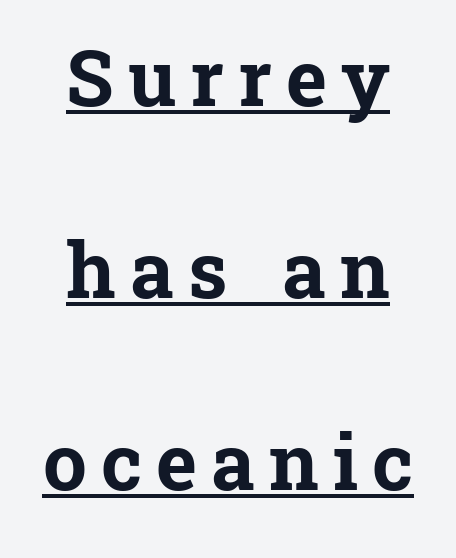
A typographer would call this underscored text. Reading down the column, the eye jumps a long way to each next line. Each letter keeps its own natural width here, so spacing adapts to shape. In terms of posture, this sample is upright.
